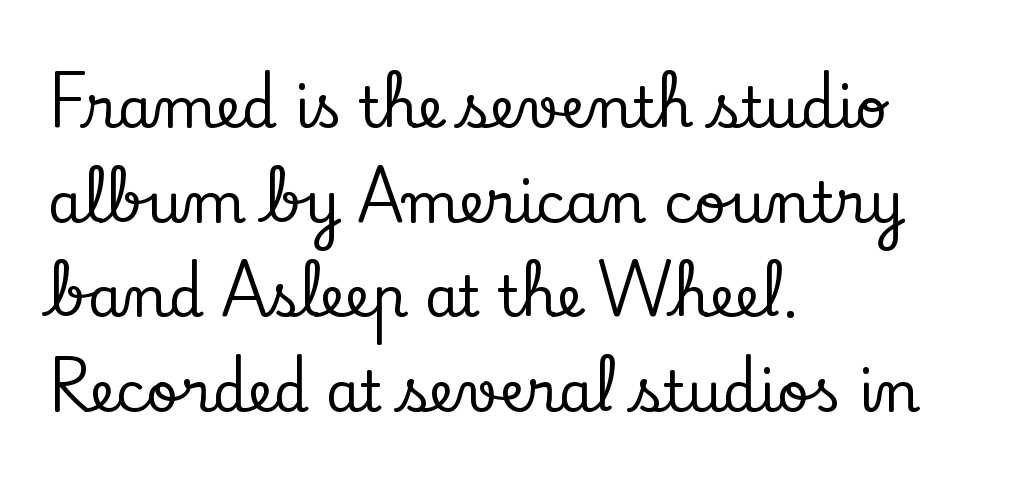
The image shows 56 px text type, upright; set left-aligned, normal line spacing (1.69x), normal letter spacing, not underlined; low stroke contrast and a small x-height.
